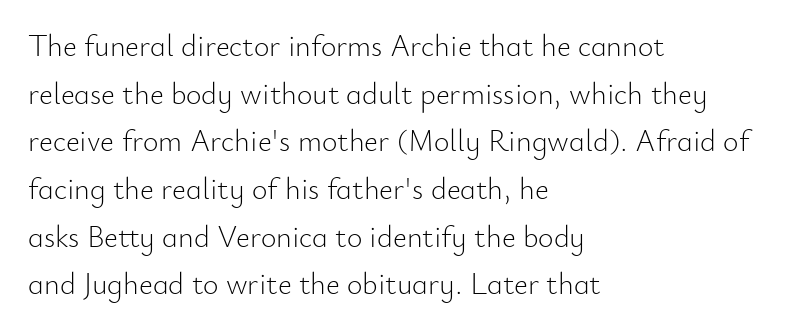
{"serif": "no", "italic": "no", "bold": "no", "weight": "light", "width": "normal", "stroke_contrast": "low", "x_height": "small", "monospaced": "no", "underline": "no", "align": "left", "line_spacing": "normal", "line_spacing_ratio": 1.59, "letter_spacing": "normal", "letter_spacing_em": 0.0, "glyph_px": 30}
